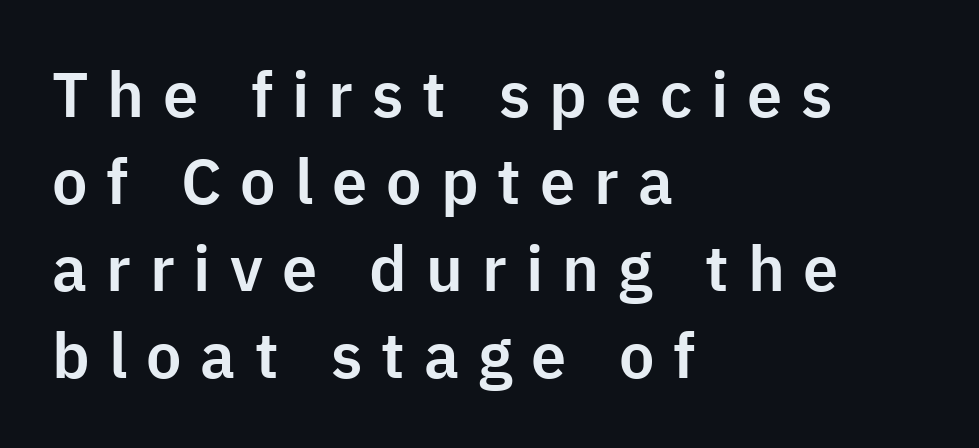
Q: Is the text italic (slanted)? A: No, it is upright.
Q: Is the typeface a serif or a sans-serif typeface? A: Sans-serif.
Q: Is the text underlined? A: No.
Q: How is the paragraph aligned? A: Left-aligned.
Q: Is the spacing between letters normal or unusually wide? A: Unusually wide.
Q: Is the spacing between lines tight, normal or loose? A: Normal.
Q: Width (condensed, normal, or wide)? A: Normal.
Q: Stroke contrast? A: Low.
Q: x-height? A: Medium.
Q: Monospaced? A: No.
